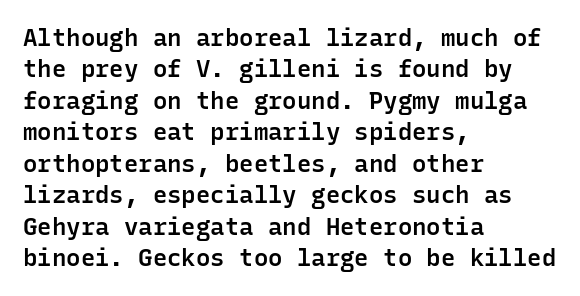
The image shows 24 px text type, upright; set left-aligned, normal line spacing (1.31x), normal letter spacing, not underlined.
